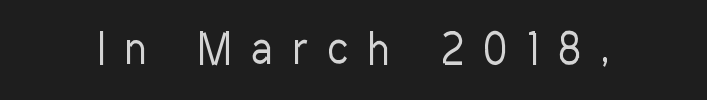
Q: Is the text bold? A: No.
Q: Is the text italic (slanted)? A: No, it is upright.
Q: Is the typeface a serif or a sans-serif typeface? A: Sans-serif.
Q: Is the text underlined? A: No.
Q: Is the spacing between letters normal or unusually wide? A: Unusually wide.
Q: Width (condensed, normal, or wide)? A: Condensed.
Q: Stroke contrast? A: Low.
Q: x-height? A: Medium.
Q: Monospaced? A: No.
